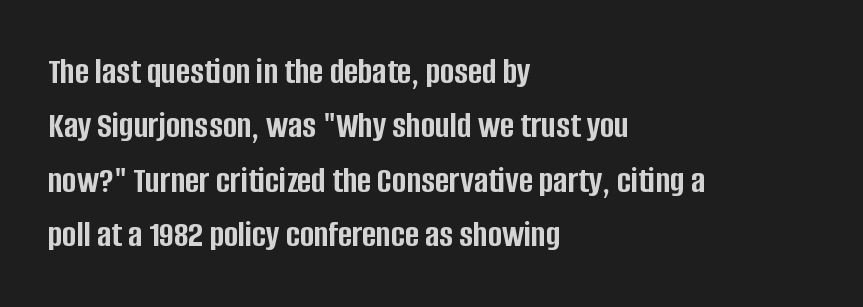
{"serif": "no", "italic": "no", "bold": "yes", "weight": "semibold", "width": "condensed", "stroke_contrast": "low", "x_height": "large", "monospaced": "no", "underline": "no", "align": "left", "line_spacing": "normal", "line_spacing_ratio": 1.43, "letter_spacing": "normal", "letter_spacing_em": 0.0, "glyph_px": 38}
